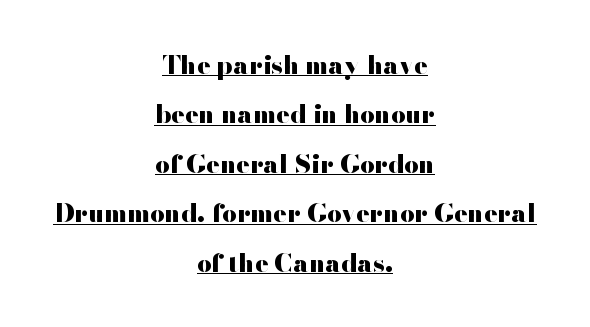
The strokes are fattened all the way to bold. Posture: straight, roman, zero tilt. The line-height multiplier appears high, well above default. The text block is weighted toward neither margin, spreading evenly from the middle. What decoration does the sample have? An underline.
